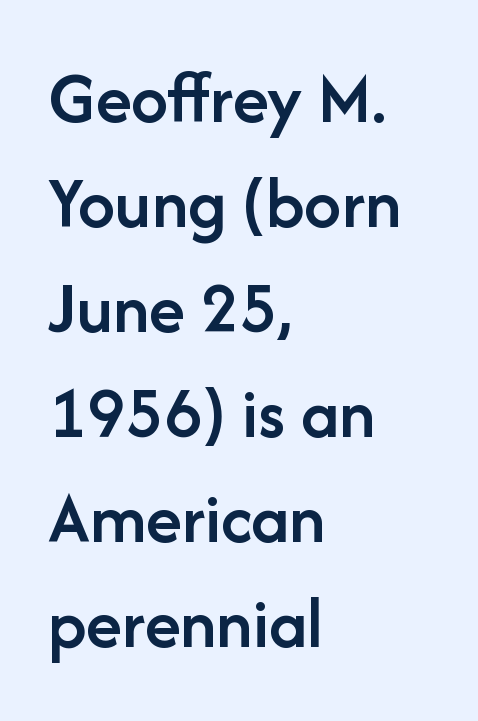
Honestly, the row spacing looks completely unremarkable. Weight: semibold (demi). The specimen omits any rule beneath the text block's lines. Observe the absence of serifs on each vertical stroke in this sample. You could not count columns in this text — the font is proportionally spaced.
